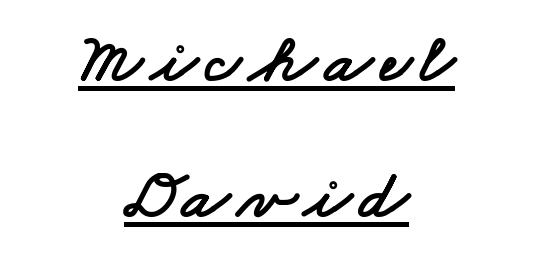
The lines are quadded center. Each letter keeps its own natural width here, so spacing adapts to shape. Beneath each row of characters lies a ruled line. Type style note: lacks serifs. Summary of vertical rhythm: relaxed, with wide interline spacing.
